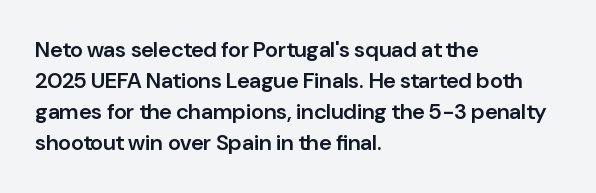
Does extra space separate the letters? No, they use regular spacing. Italic? Not at all — the glyphs are vertical. Notice how the passage keeps a crisp vertical edge on the left only. In terms of leading, this rendering sits right in the middle.
